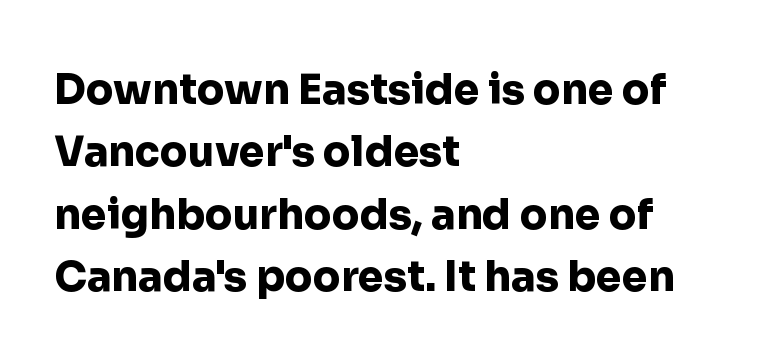
You can tell from the bare stems that sans-serif type was used. The lettering stays uniformly vertical, giving the passage a roman look. Heavy, bold letterforms. These lines are rendered in a variable-pitch font. Teacher's note: observe the even left margin — that is flush-left alignment. The tracking reads as untouched default to a designer's eye.
